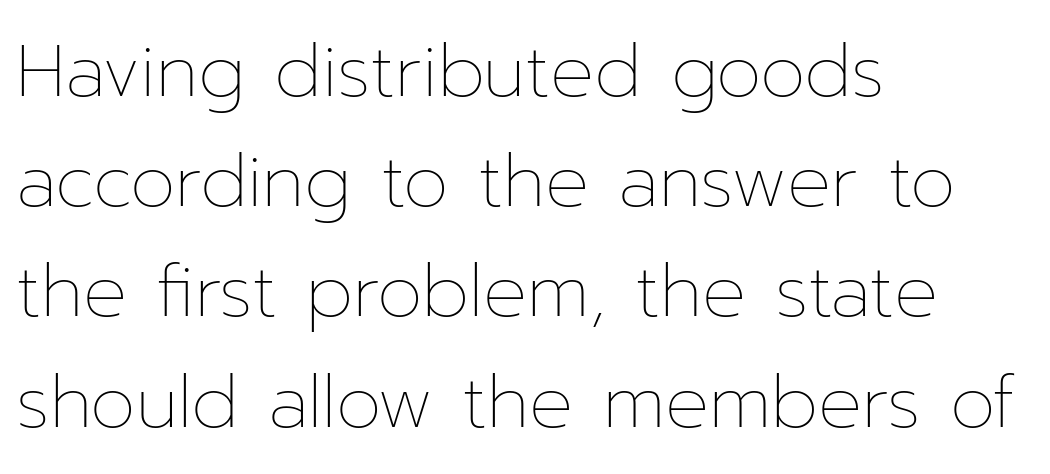
The image shows 73 px thin type, upright; set left-aligned, normal line spacing (1.51x), normal letter spacing, not underlined; low stroke contrast and a medium x-height.
